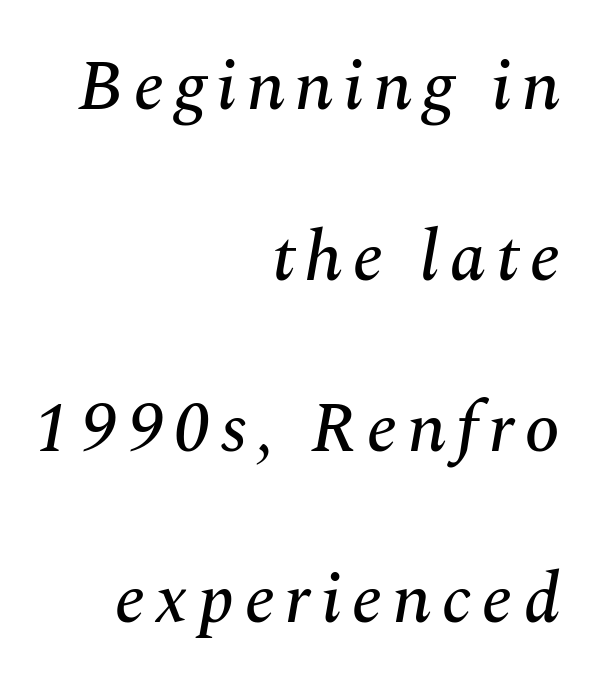
Q: Is the text italic (slanted)? A: Yes, it leans right by about 10 degrees.
Q: Is the typeface a serif or a sans-serif typeface? A: Serif.
Q: Is the text underlined? A: No.
Q: How is the paragraph aligned? A: Right-aligned.
Q: Is the spacing between lines tight, normal or loose? A: Loose.
Q: Width (condensed, normal, or wide)? A: Normal.
Q: Stroke contrast? A: Medium.
Q: x-height? A: Medium.
Q: Monospaced? A: No.
